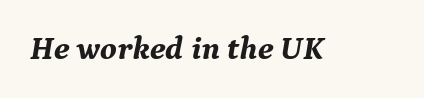
{"serif": "yes", "italic": "yes", "lean": "right", "slant_degrees": 9, "bold": "yes", "weight": "bold", "width": "normal", "stroke_contrast": "medium", "x_height": "medium", "monospaced": "no", "underline": "no", "letter_spacing": "normal", "letter_spacing_em": 0.0, "glyph_px": 33}
